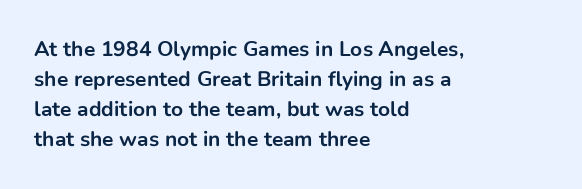
{"italic": "no", "bold": "yes", "underline": "no", "align": "left", "line_spacing": "normal", "line_spacing_ratio": 1.43, "letter_spacing": "normal", "letter_spacing_em": 0.0, "glyph_px": 21}
